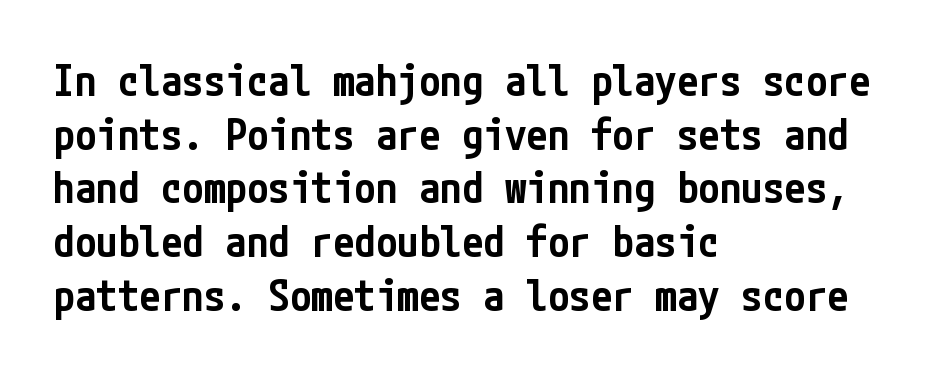
The image shows 43 px semibold, condensed sans-serif type, upright; set left-aligned, normal line spacing (1.25x), normal letter spacing, not underlined; low stroke contrast and a medium x-height.
